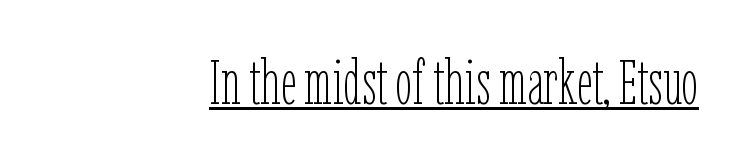
Q: Is the text bold? A: No.
Q: Is the text italic (slanted)? A: No, it is upright.
Q: Is the text underlined? A: Yes.
Q: How is the paragraph aligned? A: Right-aligned.
Q: Is the spacing between letters normal or unusually wide? A: Normal.
Q: Width (condensed, normal, or wide)? A: Condensed.
Q: Stroke contrast? A: Low.
Q: x-height? A: Medium.
Q: Monospaced? A: No.
